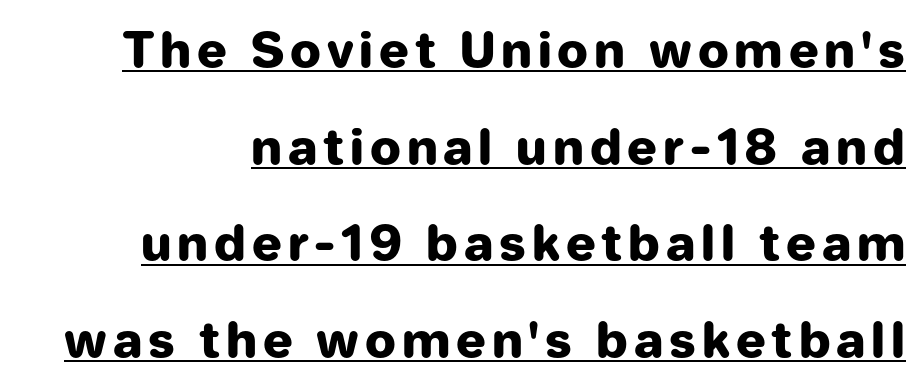
Each letter keeps its own natural width here, so spacing adapts to shape. Looks like someone drew a line under every word here. The rendering uses a bold face; every stroke is thick and dark. Font category for this specimen: sans-serif. This is roman type, the default non-slanted kind. Vertically, the passage feels expansive, rows floating well apart.
